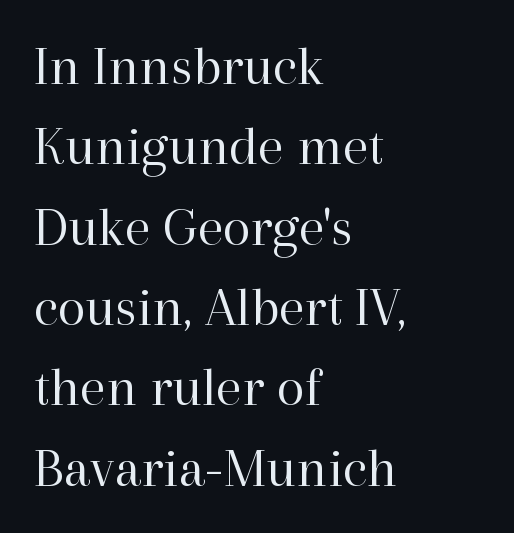
Q: Is the text bold? A: No.
Q: Is the text italic (slanted)? A: No, it is upright.
Q: Is the typeface a serif or a sans-serif typeface? A: Serif.
Q: Is the text underlined? A: No.
Q: How is the paragraph aligned? A: Left-aligned.
Q: Is the spacing between letters normal or unusually wide? A: Normal.
Q: Is the spacing between lines tight, normal or loose? A: Normal.
Q: Width (condensed, normal, or wide)? A: Normal.
Q: Stroke contrast? A: High.
Q: x-height? A: Medium.
Q: Monospaced? A: No.
